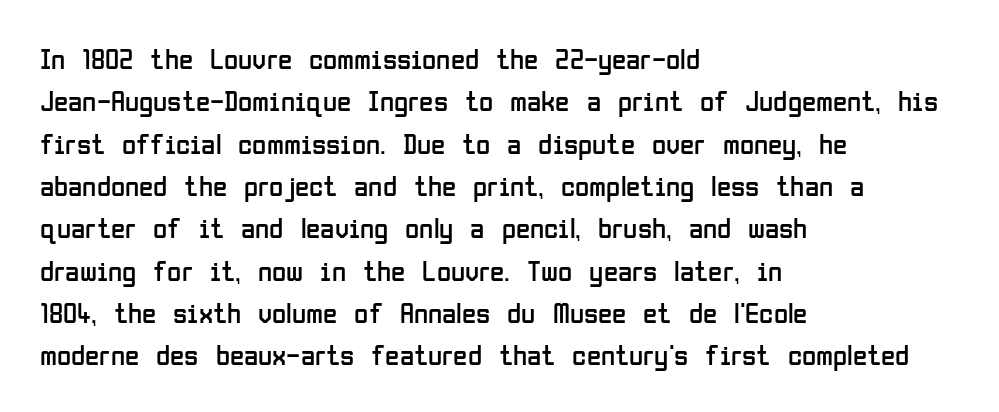
The image shows 29 px regular-weight, condensed sans-serif type, upright; set left-aligned, normal line spacing (1.46x), normal letter spacing, not underlined; low stroke contrast and a medium x-height.
